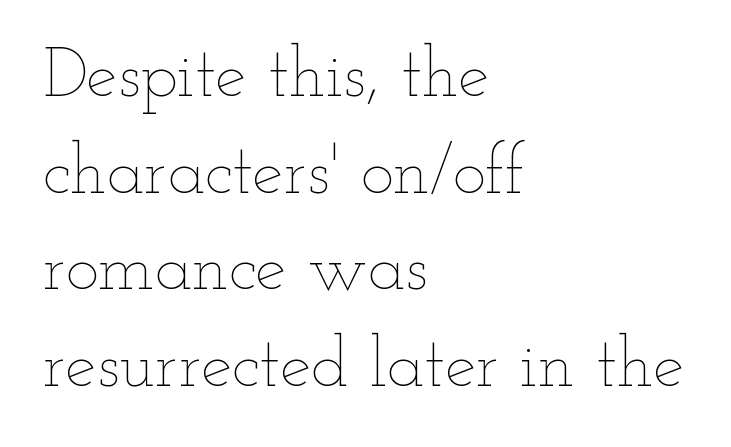
The image shows 70 px thin, wide type, upright; set left-aligned, normal line spacing (1.38x), normal letter spacing, not underlined; low stroke contrast and a small x-height.
